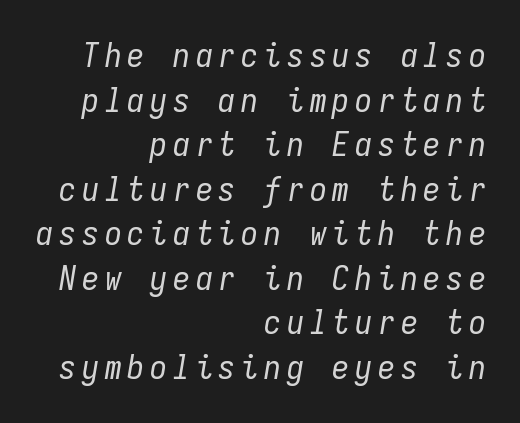
Q: Is the text bold? A: No.
Q: Is the text italic (slanted)? A: Yes, it leans right by about 9 degrees.
Q: Is the text underlined? A: No.
Q: How is the paragraph aligned? A: Right-aligned.
Q: Is the spacing between lines tight, normal or loose? A: Normal.
Q: Width (condensed, normal, or wide)? A: Condensed.
Q: Stroke contrast? A: Low.
Q: x-height? A: Medium.
Q: Monospaced? A: Yes.
